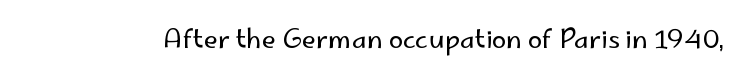
A roman cut, with each character standing at attention. Decoration check: the copy has no underline. The gaps between neighbouring characters are ordinary and unremarkable. Bold? No — there's no thickening of the strokes.
